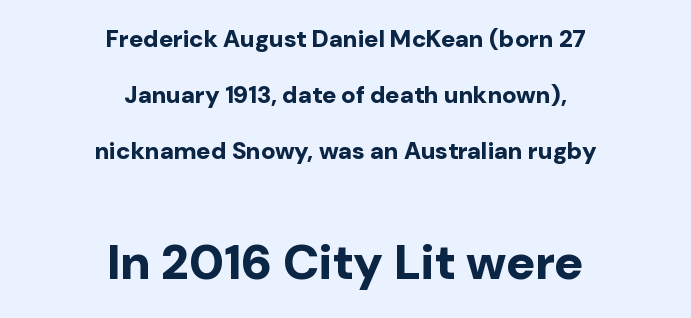
The designer gave the closing block more size than the opening block. I'd describe the lettering as bold — thick and assertive. The letters advance in unequal steps, a hallmark of proportional type. Glyph-to-glyph distance matches everyday printed text.
